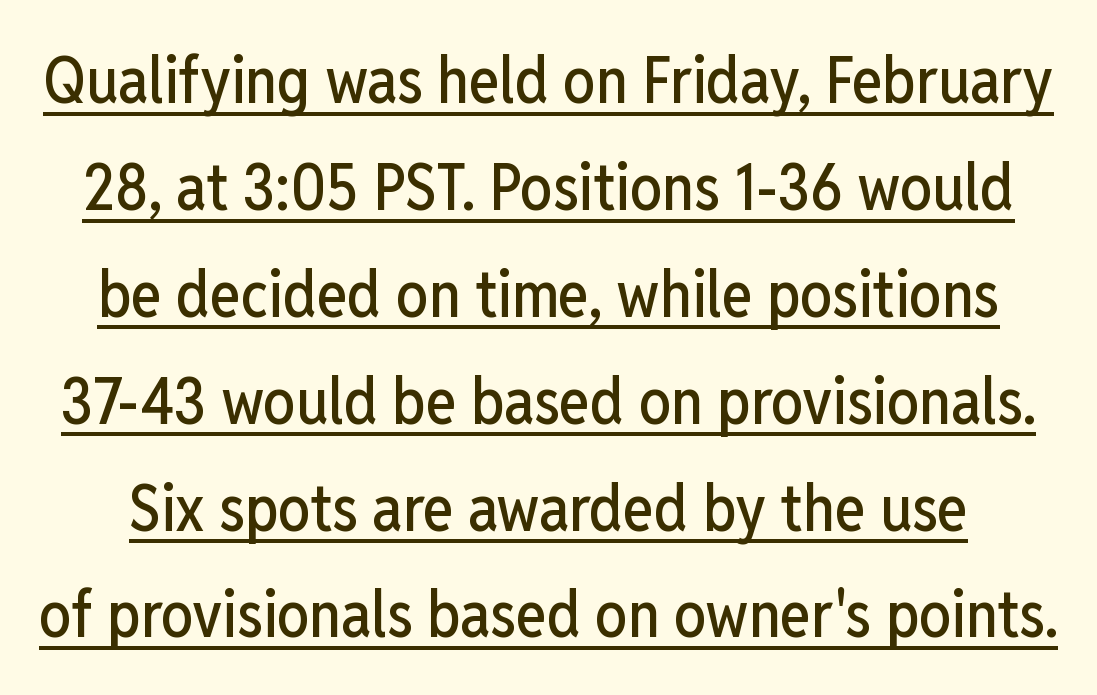
Is the letter spacing exaggerated? No — it looks like the ordinary default. Baseline-to-baseline distance is the conventional proportion of letter height. Each line of the rendering has a horizontal stroke beneath the glyphs. Ascenders rise straight up at ninety degrees.
